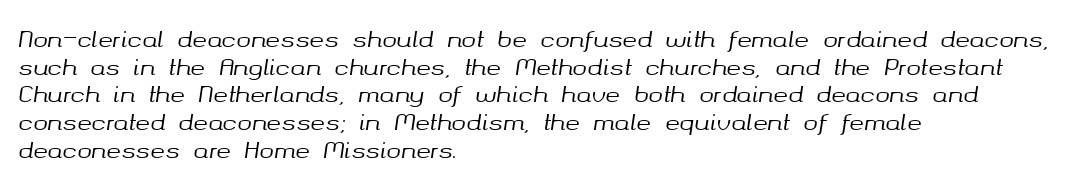
The image shows 22 px text type, italic (leaning right); set left-aligned, normal line spacing (1.26x), normal letter spacing, not underlined.
